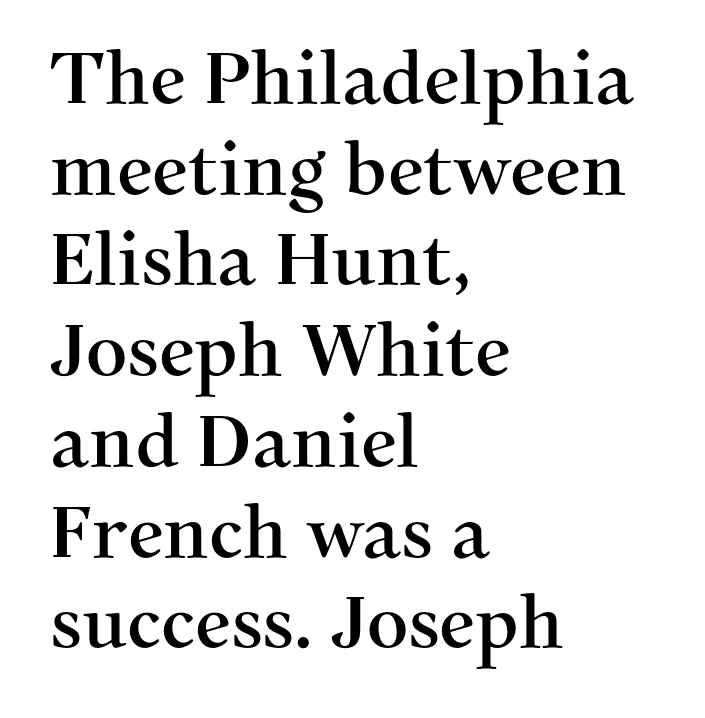
The image shows 72 px serif type, upright; set left-aligned, normal line spacing (1.26x), normal letter spacing, not underlined; medium stroke contrast and a medium x-height.
